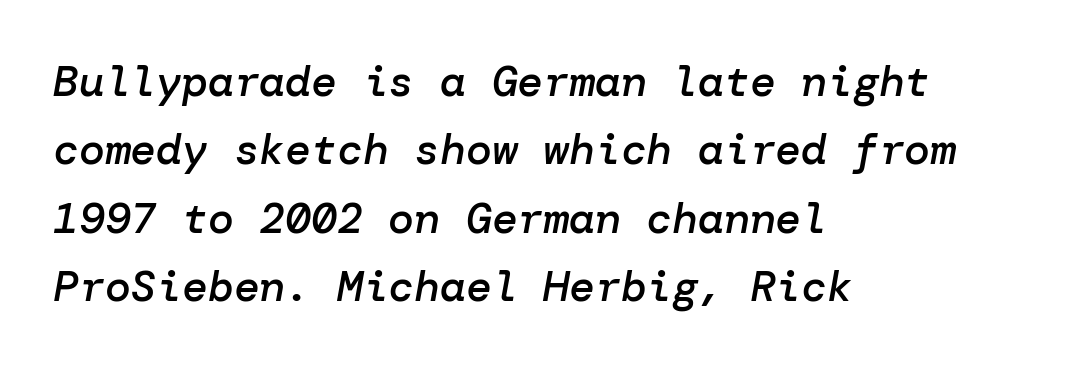
Q: Is the text bold? A: Semi-bold.
Q: Is the text italic (slanted)? A: Yes, it leans right by about 10 degrees.
Q: Is the text underlined? A: No.
Q: How is the paragraph aligned? A: Left-aligned.
Q: Is the spacing between letters normal or unusually wide? A: Normal.
Q: Is the spacing between lines tight, normal or loose? A: Normal.
Q: Width (condensed, normal, or wide)? A: Normal.
Q: Stroke contrast? A: Low.
Q: x-height? A: Medium.
